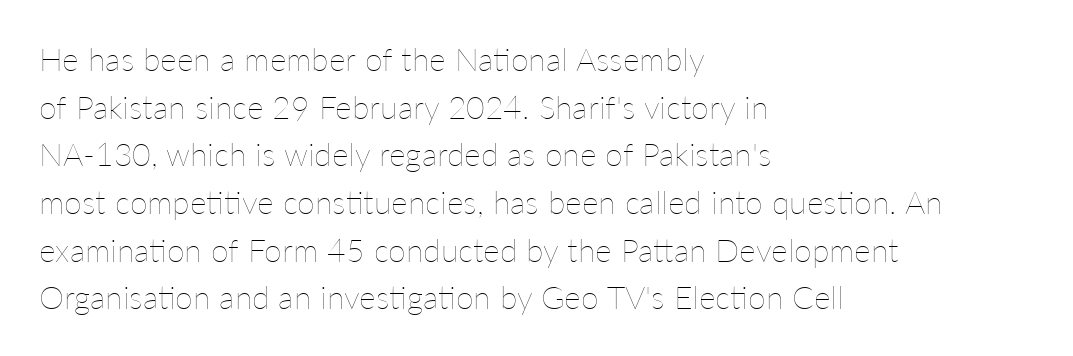
Q: Is the text bold? A: No.
Q: Is the text italic (slanted)? A: No, it is upright.
Q: Is the text underlined? A: No.
Q: How is the paragraph aligned? A: Left-aligned.
Q: Is the spacing between letters normal or unusually wide? A: Normal.
Q: Is the spacing between lines tight, normal or loose? A: Normal.
Q: Width (condensed, normal, or wide)? A: Normal.
Q: Stroke contrast? A: Low.
Q: x-height? A: Medium.
Q: Monospaced? A: No.
